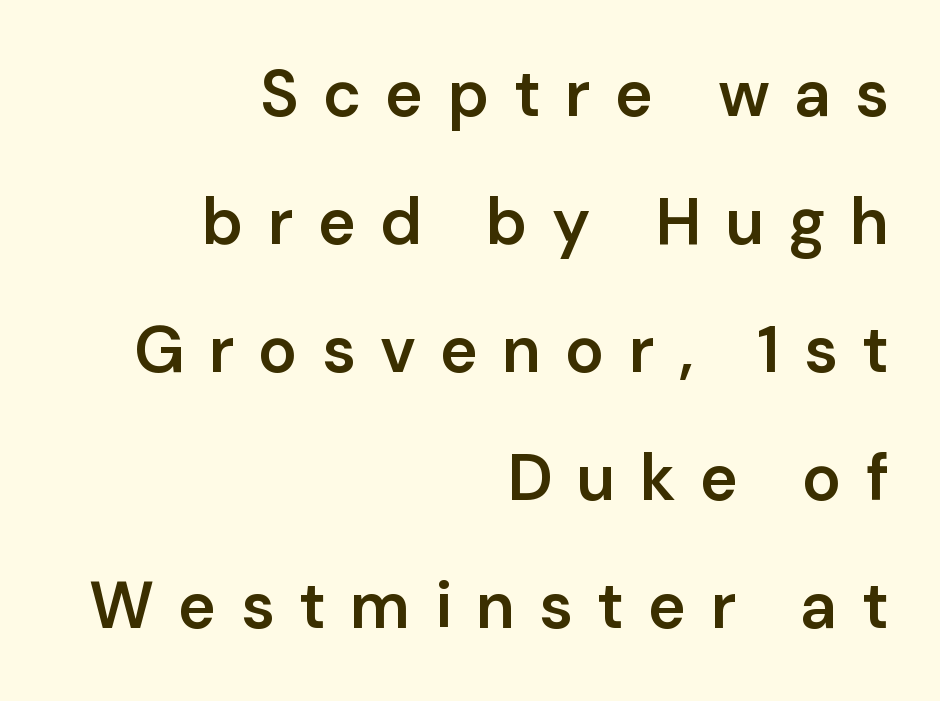
Caption: multi-line text, flush right, ragged left. I'd call this a sans setting — the letters go barefoot. The line-height multiplier appears high, well above default. A bare baseline throughout the passage.
